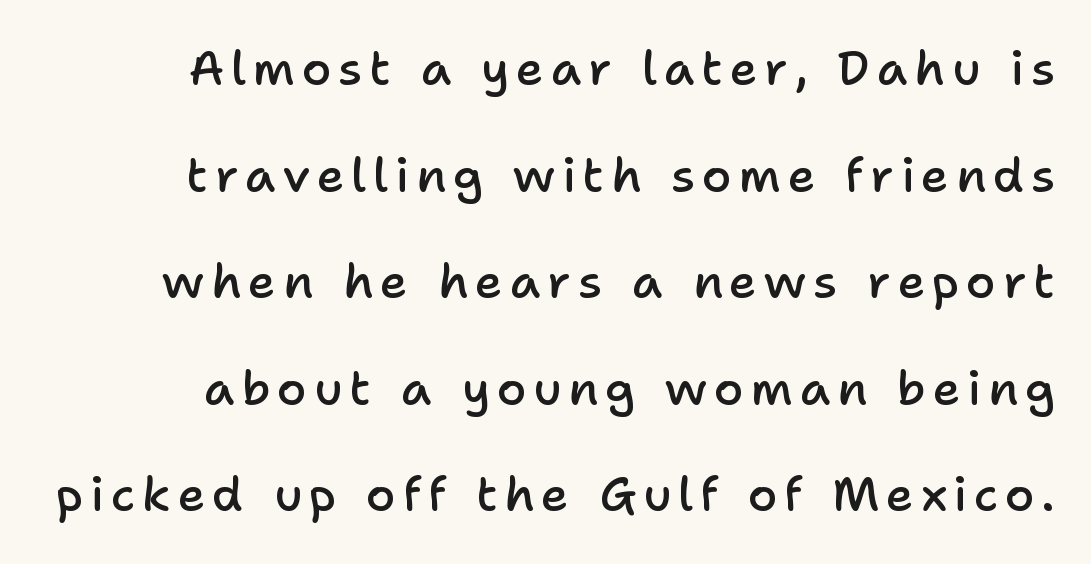
{"serif": "no", "italic": "no", "bold": "semi", "weight": "semibold", "width": "normal", "stroke_contrast": "low", "x_height": "medium", "monospaced": "no", "underline": "no", "line_spacing": "loose", "line_spacing_ratio": 2.22, "glyph_px": 48}
